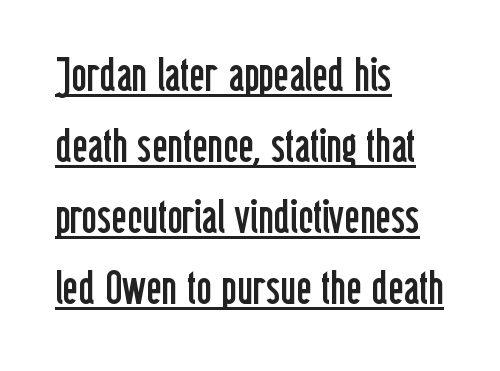
{"serif": "no", "italic": "no", "bold": "no", "weight": "regular", "width": "condensed", "stroke_contrast": "low", "x_height": "medium", "monospaced": "no", "underline": "yes", "align": "left", "line_spacing": "normal", "line_spacing_ratio": 1.51, "letter_spacing": "normal", "letter_spacing_em": 0.0, "glyph_px": 47}
